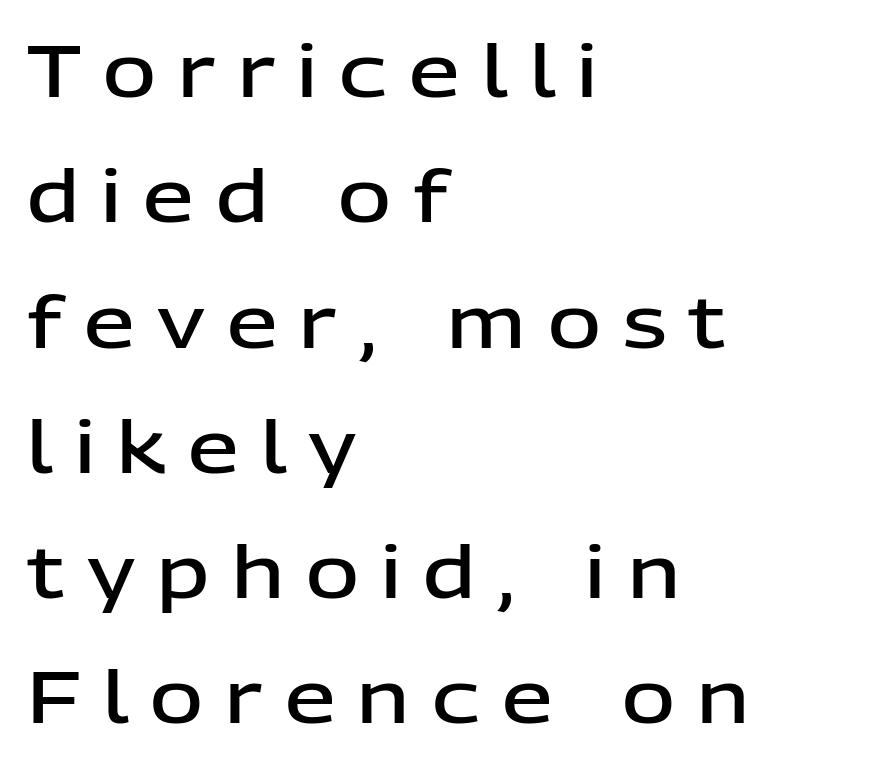
Q: Is the text bold? A: Semi-bold.
Q: Is the text italic (slanted)? A: No, it is upright.
Q: Is the typeface a serif or a sans-serif typeface? A: Sans-serif.
Q: Is the text underlined? A: No.
Q: How is the paragraph aligned? A: Left-aligned.
Q: Is the spacing between letters normal or unusually wide? A: Unusually wide.
Q: Width (condensed, normal, or wide)? A: Normal.
Q: Stroke contrast? A: Low.
Q: x-height? A: Medium.
Q: Monospaced? A: No.
